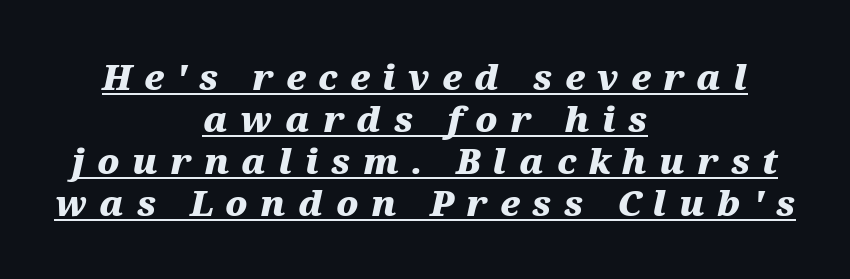
Q: Is the text bold? A: Yes.
Q: Is the text italic (slanted)? A: Yes, it leans right by about 12 degrees.
Q: Is the text underlined? A: Yes.
Q: How is the paragraph aligned? A: Centered.
Q: Is the spacing between letters normal or unusually wide? A: Unusually wide.
Q: Width (condensed, normal, or wide)? A: Wide.
Q: Stroke contrast? A: Medium.
Q: x-height? A: Medium.
Q: Monospaced? A: No.
